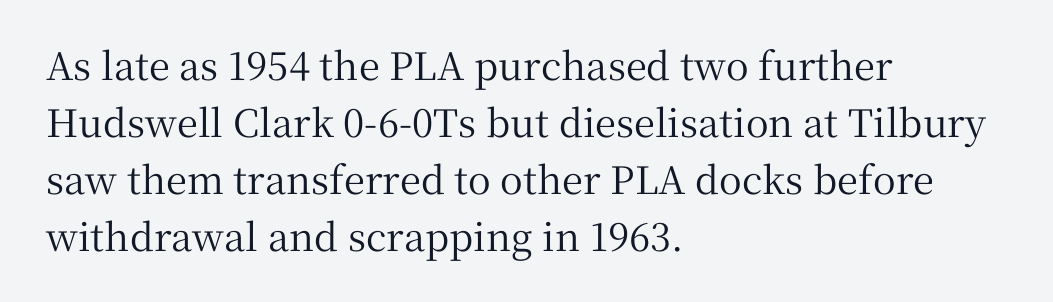
Students, observe: this is what conventionally led text looks like. Underline: absent. Vertical strokes here are truly vertical. Yep, those are serifs on the letters. Glyph-to-glyph distance matches everyday printed text. The paragraph has a hard left edge and a soft right edge.
